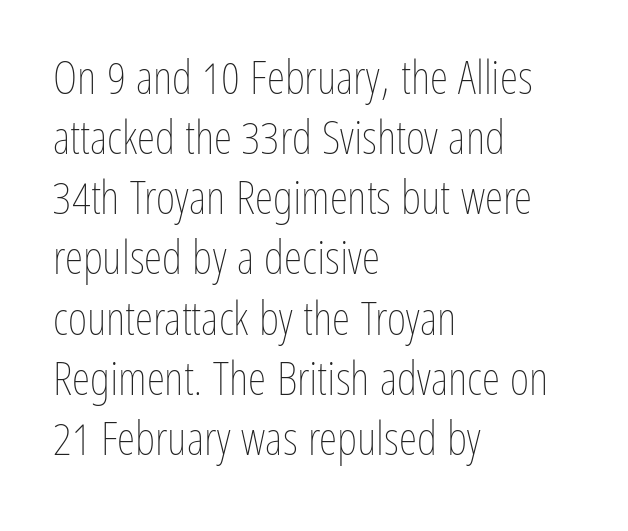
The font is comparable to plain body text, perhaps lighter. This sample is left-justified, so line endings fall wherever the words run out. Vertical strokes here are truly vertical. Any mark beneath the type? The region is blank.
